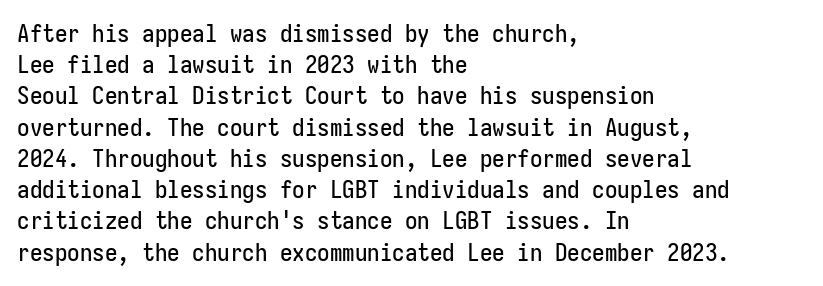
The image shows 25 px text type, upright; set left-aligned, normal line spacing (1.25x), normal letter spacing, not underlined.
